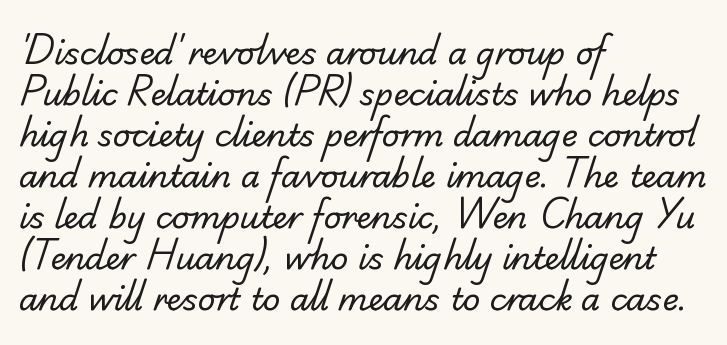
The image shows 31 px regular-weight serif type; set left-aligned, normal line spacing (1.32x), normal letter spacing, not underlined; low stroke contrast and a small x-height.
